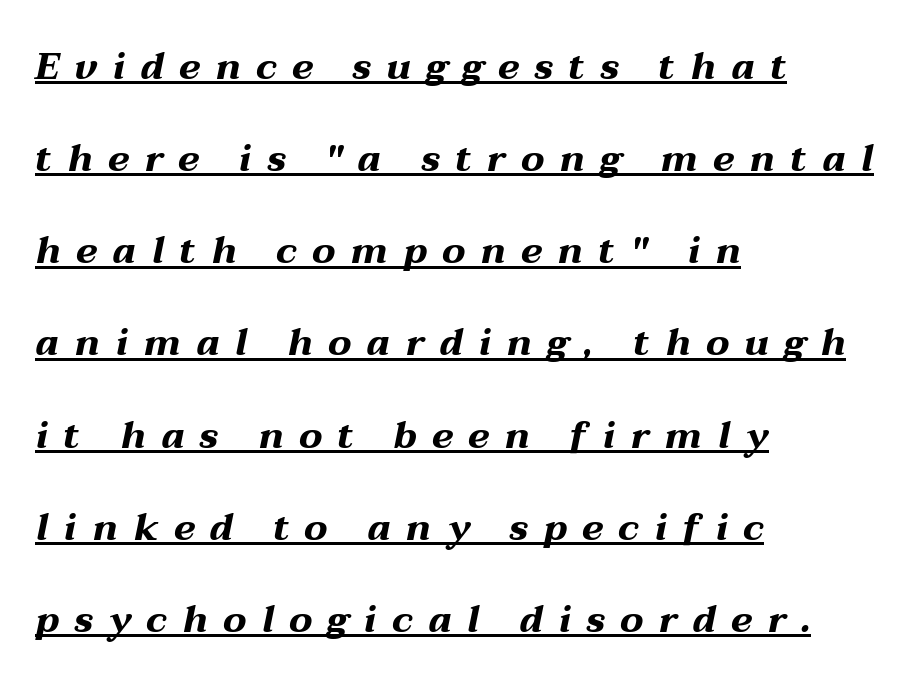
{"italic": "yes", "lean": "right", "slant_degrees": 12, "bold": "yes", "weight": "bold", "width": "wide", "stroke_contrast": "medium", "x_height": "medium", "monospaced": "no", "underline": "yes", "align": "left", "line_spacing": "loose", "line_spacing_ratio": 2.49, "letter_spacing": "wide", "letter_spacing_em": 0.41, "glyph_px": 37}
